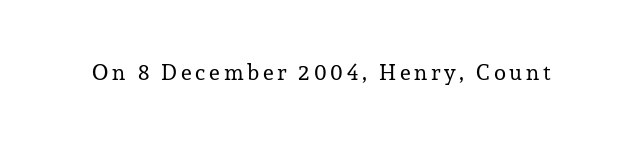
The image shows 22 px text type, upright; set not underlined.
